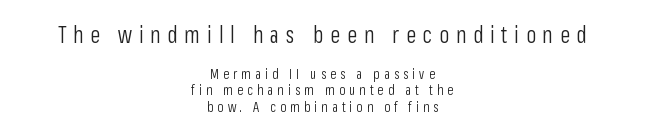
The image shows 23 px text type, upright; set centered, line spacing 1.18x, unusually wide letter spacing (+0.29 em), not underlined; the first (top) block is 1.64x larger.
